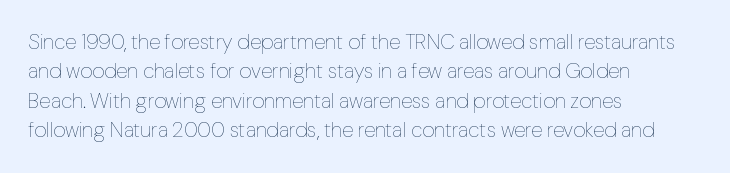
The image shows 21 px text type, upright; set left-aligned, normal line spacing (1.4x), normal letter spacing, not underlined.
